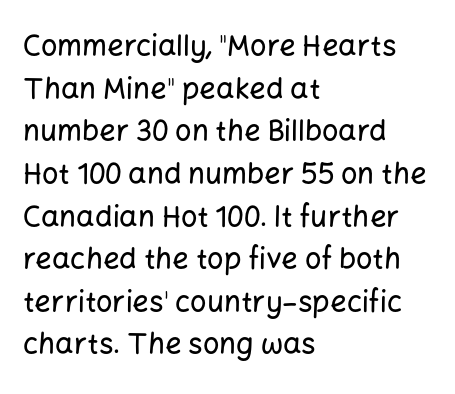
The image shows 29 px sans-serif type, upright; set left-aligned, normal line spacing (1.47x), normal letter spacing, not underlined; low stroke contrast and a medium x-height.
